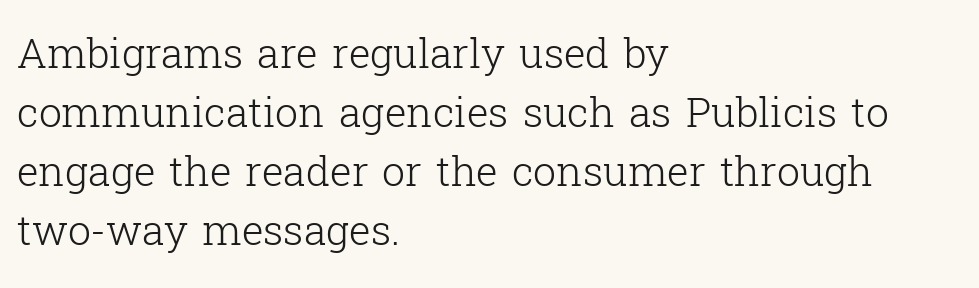
{"serif": "yes", "italic": "no", "bold": "no", "weight": "light", "width": "normal", "stroke_contrast": "low", "x_height": "medium", "monospaced": "no", "underline": "no", "align": "left", "line_spacing": "normal", "line_spacing_ratio": 1.44, "letter_spacing": "normal", "letter_spacing_em": 0.0, "glyph_px": 41}
